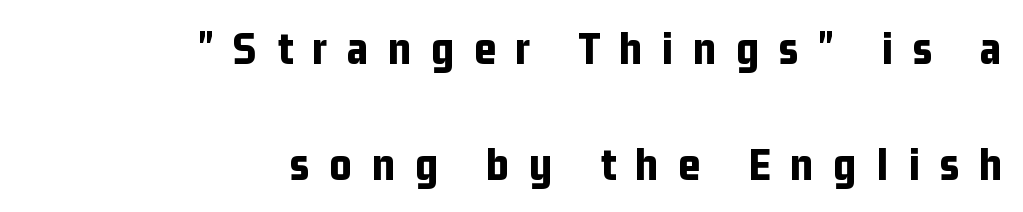
Q: Is the text bold? A: Yes.
Q: Is the text italic (slanted)? A: No, it is upright.
Q: Is the typeface a serif or a sans-serif typeface? A: Sans-serif.
Q: Is the text underlined? A: No.
Q: How is the paragraph aligned? A: Right-aligned.
Q: Is the spacing between letters normal or unusually wide? A: Unusually wide.
Q: Is the spacing between lines tight, normal or loose? A: Loose.
Q: Width (condensed, normal, or wide)? A: Condensed.
Q: Stroke contrast? A: Low.
Q: x-height? A: Medium.
Q: Monospaced? A: No.
